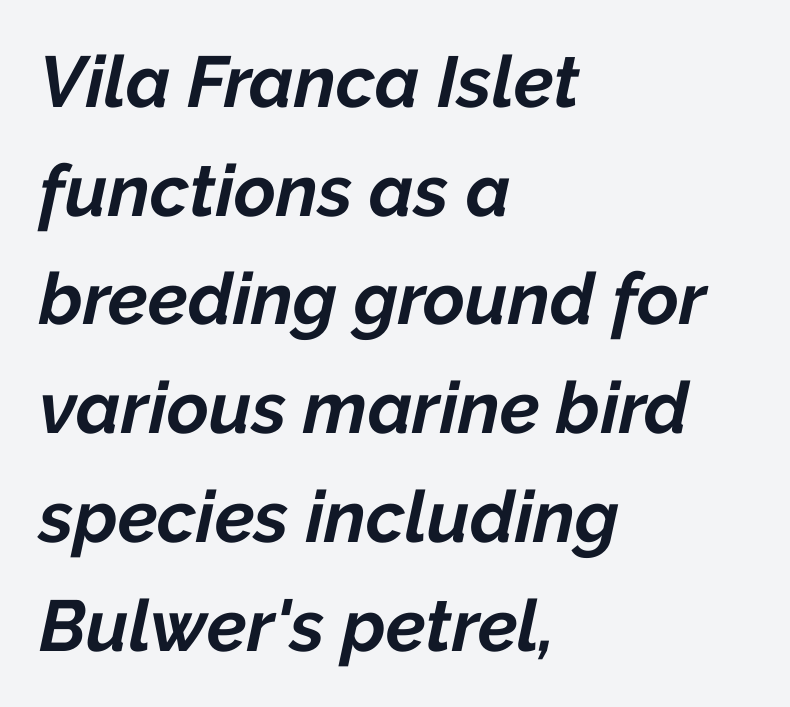
The image shows 72 px bold type, italic (leaning right); set left-aligned, normal line spacing (1.51x), normal letter spacing, not underlined; low stroke contrast and a medium x-height.
